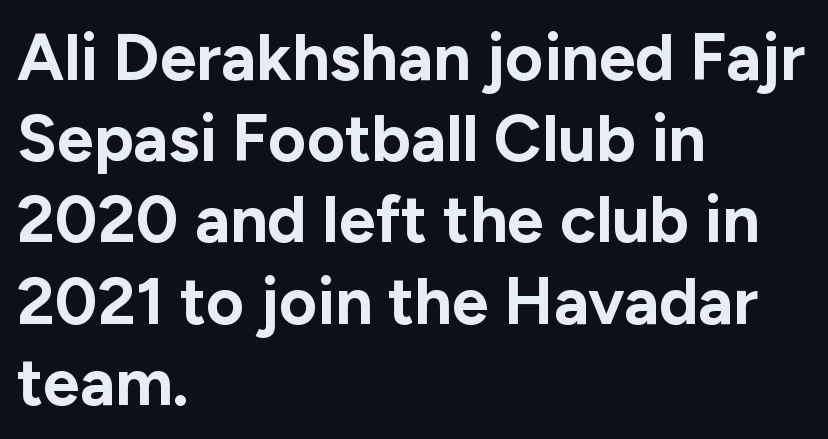
These lines were composed using upright roman letters. The face used here is proportionally spaced, like ordinary book or web type. Thick stems and heavy bowls — unmistakably bold. There is no visible air inserted between adjacent glyphs.
